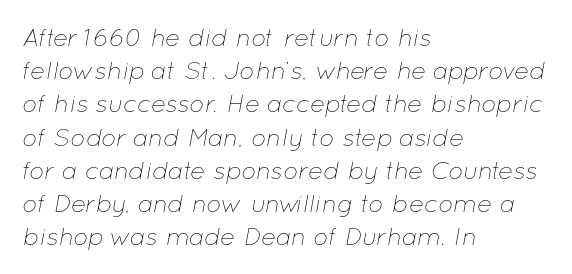
Characters follow at the spacing the type designer built in. Notice how the passage keeps a crisp vertical edge on the left only. Evenly set lines give the paragraph a standard silhouette. Each stroke keeps to a modest, everyday thickness or less.
